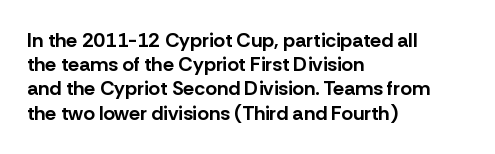
{"italic": "no", "bold": "yes", "underline": "no", "align": "left", "line_spacing_ratio": 1.21, "letter_spacing": "normal", "letter_spacing_em": 0.0, "glyph_px": 20}
